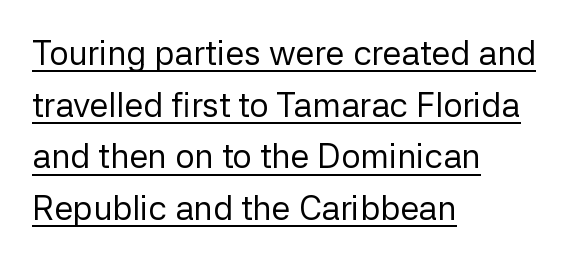
The image shows 34 px regular-weight sans-serif type, upright; set left-aligned, normal line spacing (1.52x), normal letter spacing, underlined; low stroke contrast and a medium x-height.
